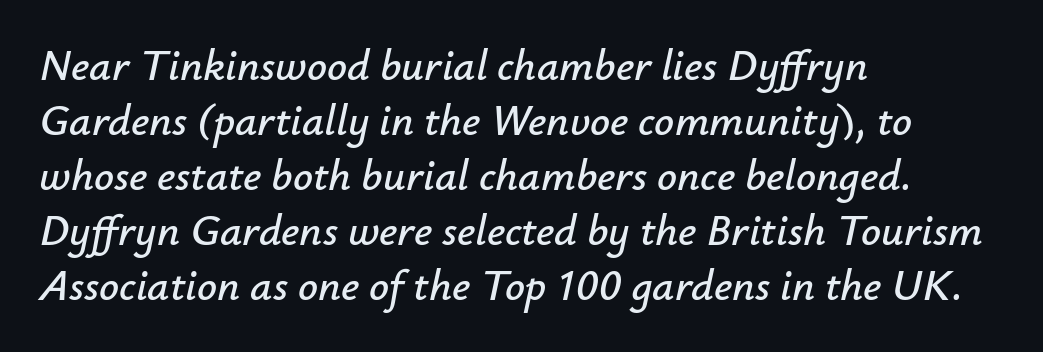
Q: Is the text italic (slanted)? A: Yes, it leans right by about 12 degrees.
Q: Is the text underlined? A: No.
Q: How is the paragraph aligned? A: Left-aligned.
Q: Is the spacing between letters normal or unusually wide? A: Normal.
Q: Is the spacing between lines tight, normal or loose? A: Normal.
Q: Width (condensed, normal, or wide)? A: Normal.
Q: Stroke contrast? A: Low.
Q: x-height? A: Small.
Q: Monospaced? A: No.
